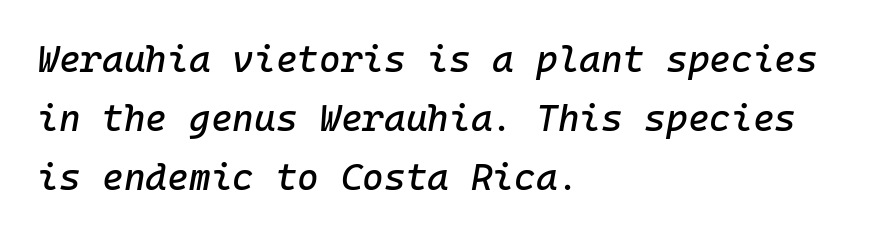
Q: Is the text italic (slanted)? A: Yes, it leans right by about 10 degrees.
Q: Is the text underlined? A: No.
Q: How is the paragraph aligned? A: Left-aligned.
Q: Is the spacing between letters normal or unusually wide? A: Normal.
Q: Is the spacing between lines tight, normal or loose? A: Normal.
Q: Width (condensed, normal, or wide)? A: Normal.
Q: Stroke contrast? A: Low.
Q: x-height? A: Medium.
Q: Monospaced? A: Yes.
